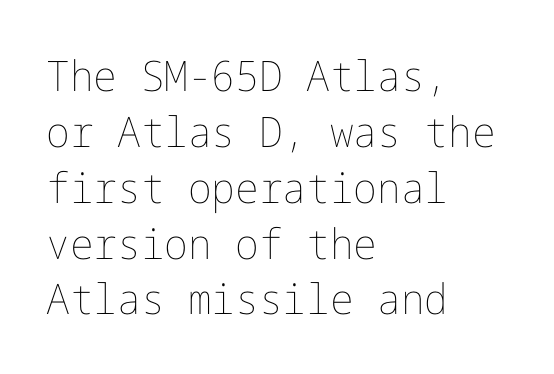
Q: Is the text bold? A: No.
Q: Is the text italic (slanted)? A: No, it is upright.
Q: Is the text underlined? A: No.
Q: How is the paragraph aligned? A: Left-aligned.
Q: Is the spacing between letters normal or unusually wide? A: Normal.
Q: Is the spacing between lines tight, normal or loose? A: Normal.
Q: Width (condensed, normal, or wide)? A: Normal.
Q: Stroke contrast? A: Low.
Q: x-height? A: Medium.
